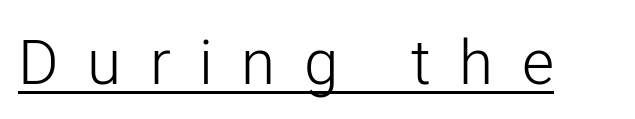
{"serif": "no", "italic": "no", "bold": "no", "weight": "light", "width": "normal", "stroke_contrast": "low", "x_height": "medium", "monospaced": "no", "underline": "yes", "letter_spacing": "wide", "letter_spacing_em": 0.46, "glyph_px": 62}
